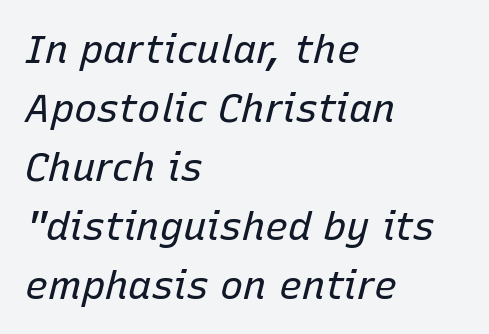
{"italic": "yes", "lean": "right", "slant_degrees": 15, "bold": "no", "weight": "regular", "width": "normal", "stroke_contrast": "low", "x_height": "medium", "monospaced": "no", "underline": "no", "align": "left", "line_spacing": "normal", "line_spacing_ratio": 1.51, "letter_spacing": "normal", "letter_spacing_em": 0.0, "glyph_px": 39}
